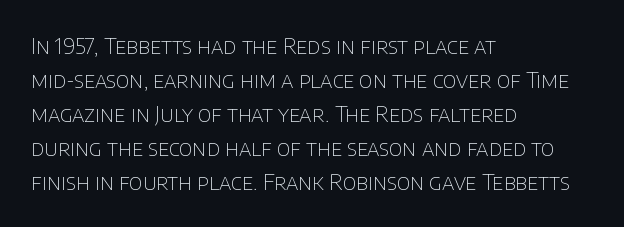
Q: Is the text bold? A: No.
Q: Is the text italic (slanted)? A: No, it is upright.
Q: Is the text underlined? A: No.
Q: How is the paragraph aligned? A: Left-aligned.
Q: Is the spacing between letters normal or unusually wide? A: Normal.
Q: Is the spacing between lines tight, normal or loose? A: Normal.
